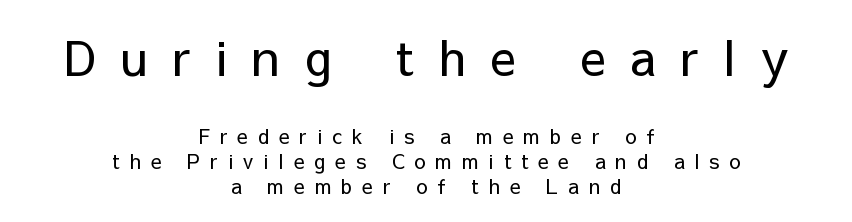
{"serif": "no", "italic": "no", "bold": "no", "weight": "regular", "width": "normal", "stroke_contrast": "low", "x_height": "medium", "monospaced": "no", "underline": "no", "align": "center", "line_spacing": "normal", "line_spacing_ratio": 1.25, "letter_spacing": "wide", "letter_spacing_em": 0.5, "larger_block": "first", "size_ratio": 2.45, "glyph_px": 49}
